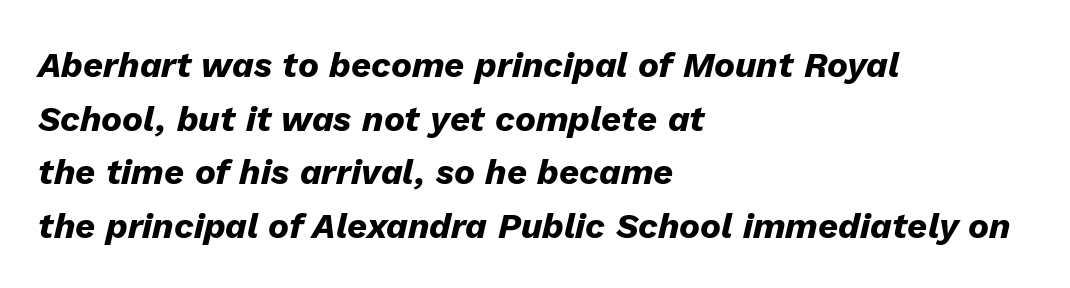
{"italic": "yes", "lean": "right", "slant_degrees": 13, "bold": "yes", "weight": "heavy", "width": "normal", "stroke_contrast": "low", "x_height": "medium", "monospaced": "no", "underline": "no", "align": "left", "line_spacing": "normal", "line_spacing_ratio": 1.53, "letter_spacing": "normal", "letter_spacing_em": 0.0, "glyph_px": 35}
